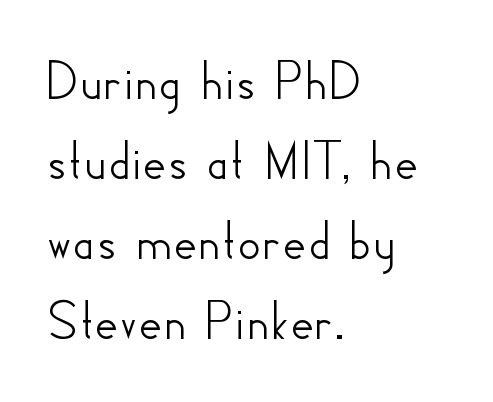
Regular leading. Stroke terminals: plain, sans-serif. Proportional: the letters do not fall into vertical columns. Descenders hang freely into open space.
